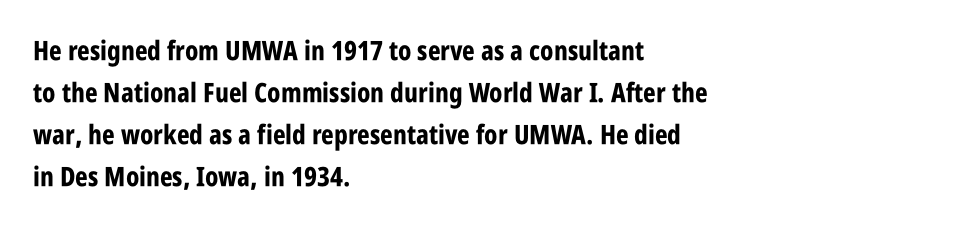
{"italic": "no", "bold": "yes", "underline": "no", "align": "left", "line_spacing": "normal", "line_spacing_ratio": 1.55, "letter_spacing": "normal", "letter_spacing_em": 0.0, "glyph_px": 27}
